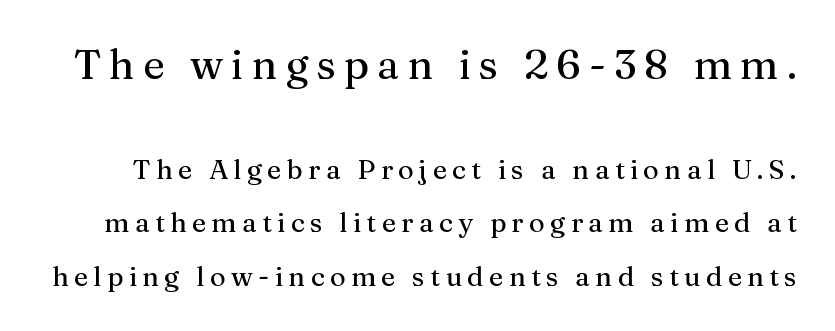
Compared with typical paragraphs, the rows here are farther apart. The rendering uses natural spacing where letterforms have individual widths. Does the bottom block carry the larger type? No, the top block does. A bare baseline throughout the passage.
